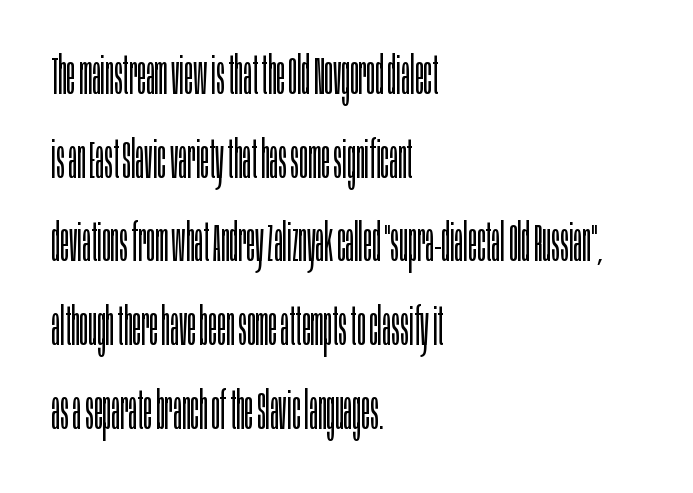
Q: Is the text bold? A: No.
Q: Is the text italic (slanted)? A: No, it is upright.
Q: Is the typeface a serif or a sans-serif typeface? A: Sans-serif.
Q: Is the text underlined? A: No.
Q: How is the paragraph aligned? A: Left-aligned.
Q: Is the spacing between letters normal or unusually wide? A: Normal.
Q: Is the spacing between lines tight, normal or loose? A: Normal.
Q: Width (condensed, normal, or wide)? A: Condensed.
Q: Stroke contrast? A: Low.
Q: x-height? A: Large.
Q: Monospaced? A: No.
